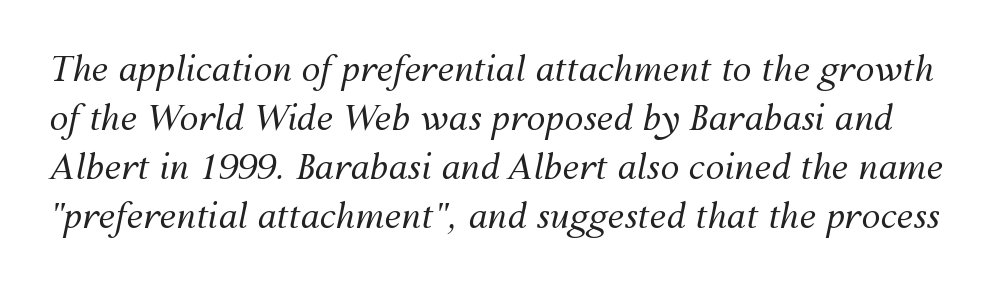
The image shows 34 px regular-weight type, italic (leaning right); set normal line spacing (1.44x), normal letter spacing, not underlined; medium stroke contrast and a medium x-height.
